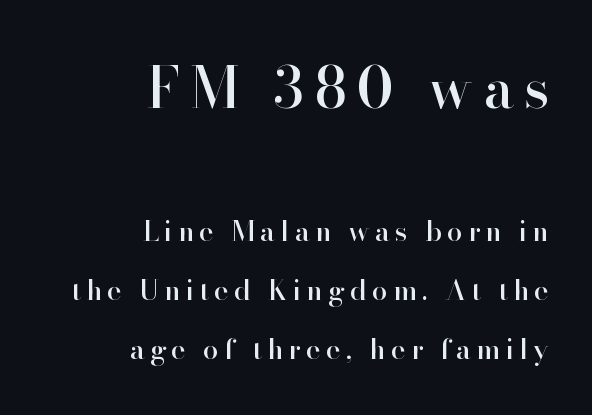
The image shows 57 px serif type, upright; set right-aligned, loose line spacing (2.11x), not underlined; the first (top) block is 2.04x larger; high stroke contrast and a small x-height.
